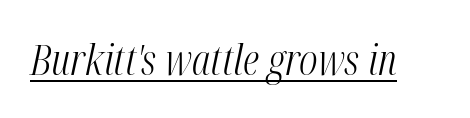
The face used here appears with an underline applied. Vertical stems look standard width or narrower in stroke. Posture: slanted. Students, note that the glyphs here touch the page at normal intervals.
